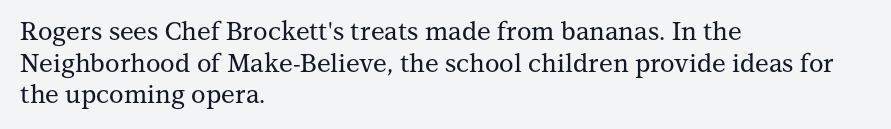
The image shows 25 px text type, upright; set left-aligned, normal line spacing (1.27x), normal letter spacing, not underlined.
